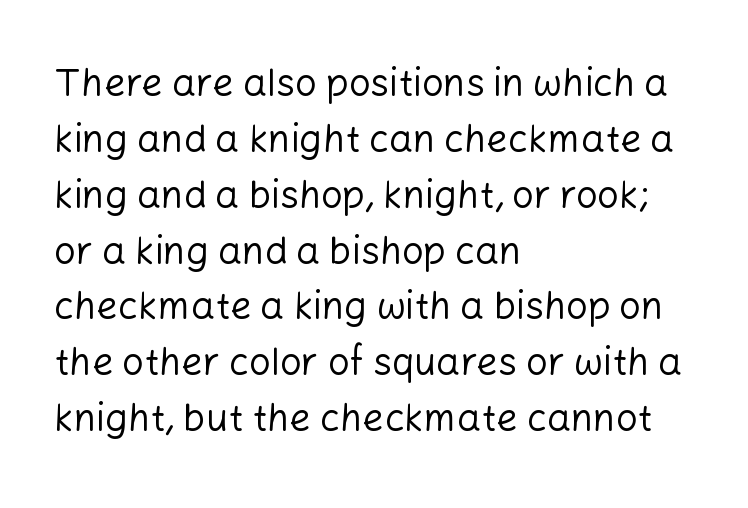
Do the characters align in a grid? No, the font is proportional. The string is rendered with underlining switched off. Serifs: no, the terminals of the letterforms are clean. Glyph-to-glyph distance matches everyday printed text. Interline gaps are of average width in this sample.
